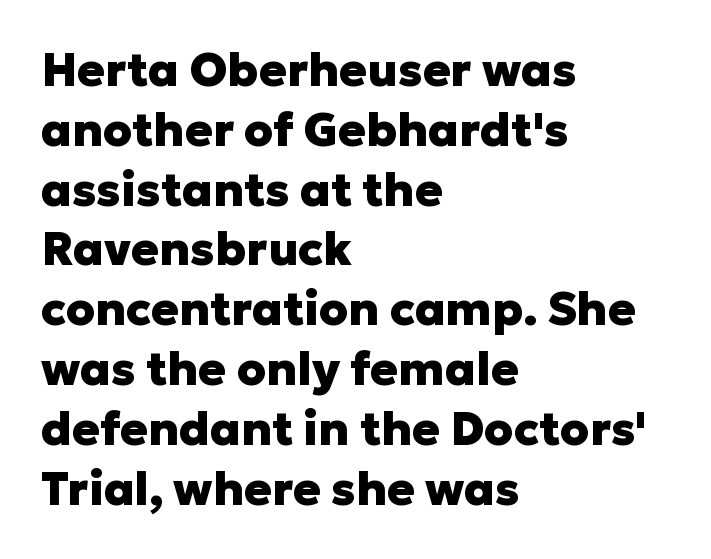
{"serif": "no", "italic": "no", "bold": "yes", "weight": "heavy", "width": "normal", "stroke_contrast": "low", "x_height": "medium", "monospaced": "no", "underline": "no", "align": "left", "line_spacing": "normal", "line_spacing_ratio": 1.3, "letter_spacing": "normal", "letter_spacing_em": 0.0, "glyph_px": 46}
